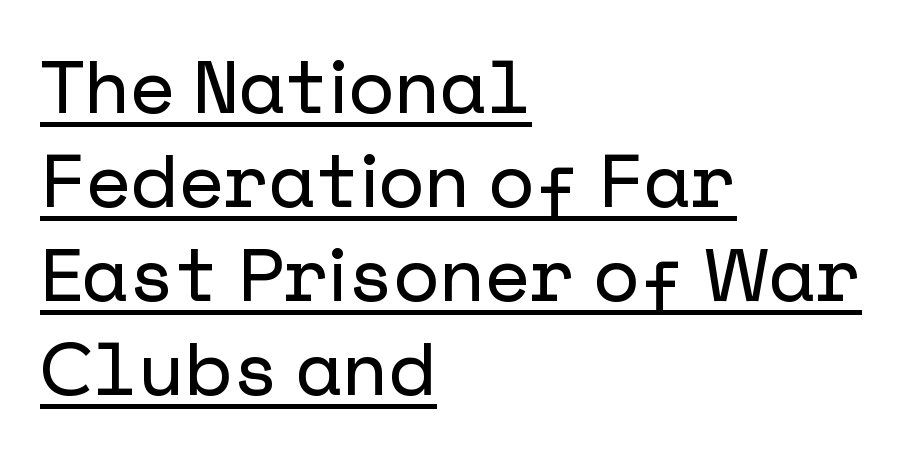
{"serif": "no", "italic": "no", "width": "normal", "stroke_contrast": "low", "x_height": "medium", "underline": "yes", "align": "left", "line_spacing": "normal", "line_spacing_ratio": 1.27, "letter_spacing": "normal", "letter_spacing_em": 0.0, "glyph_px": 74}
